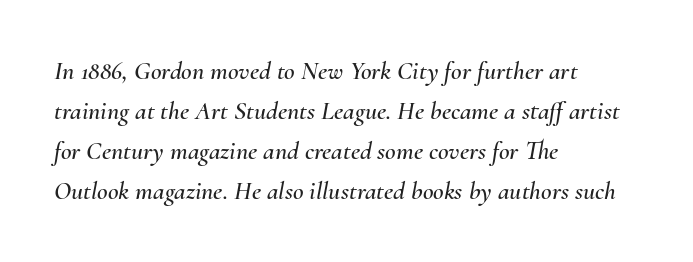
Successive baselines arrive at the customary interval. No word sits above an underline. Compared with typical body copy, the letter spacing here is the same. Designer's note — italics engaged.
